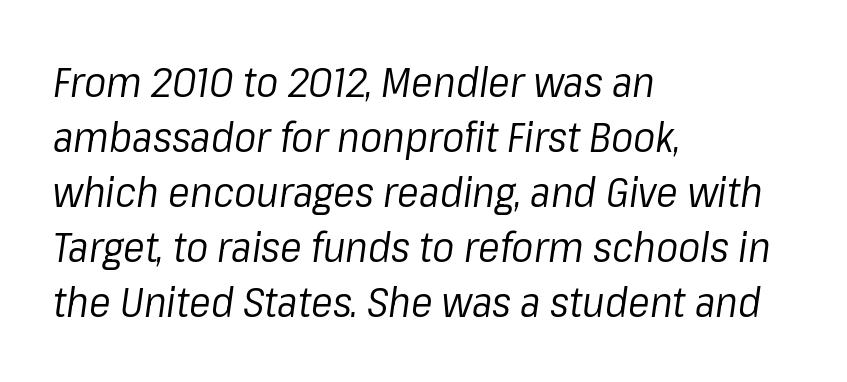
Q: Is the text bold? A: No.
Q: Is the text italic (slanted)? A: Yes, it leans right by about 8 degrees.
Q: Is the text underlined? A: No.
Q: How is the paragraph aligned? A: Left-aligned.
Q: Is the spacing between letters normal or unusually wide? A: Normal.
Q: Is the spacing between lines tight, normal or loose? A: Normal.
Q: Width (condensed, normal, or wide)? A: Normal.
Q: Stroke contrast? A: Low.
Q: x-height? A: Medium.
Q: Monospaced? A: No.
